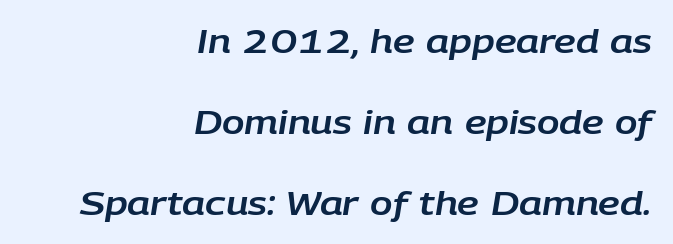
{"italic": "yes", "lean": "right", "slant_degrees": 9, "width": "normal", "stroke_contrast": "low", "x_height": "large", "monospaced": "no", "underline": "no", "align": "right", "line_spacing": "loose", "line_spacing_ratio": 2.45, "letter_spacing": "normal", "letter_spacing_em": 0.0, "glyph_px": 33}
